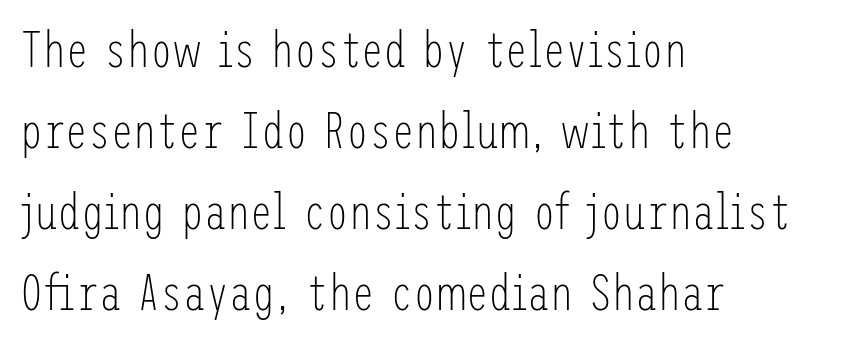
Q: Is the text bold? A: No.
Q: Is the text italic (slanted)? A: No, it is upright.
Q: Is the typeface a serif or a sans-serif typeface? A: Sans-serif.
Q: Is the text underlined? A: No.
Q: How is the paragraph aligned? A: Left-aligned.
Q: Is the spacing between letters normal or unusually wide? A: Normal.
Q: Is the spacing between lines tight, normal or loose? A: Normal.
Q: Width (condensed, normal, or wide)? A: Condensed.
Q: Stroke contrast? A: Low.
Q: x-height? A: Medium.
